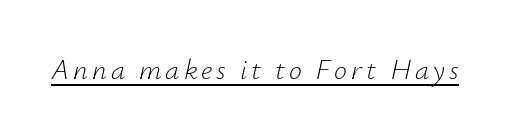
Q: Is the text bold? A: No.
Q: Is the text italic (slanted)? A: Yes, it leans right by about 12 degrees.
Q: Is the text underlined? A: Yes.
Q: Width (condensed, normal, or wide)? A: Normal.
Q: Stroke contrast? A: Low.
Q: x-height? A: Small.
Q: Monospaced? A: No.
